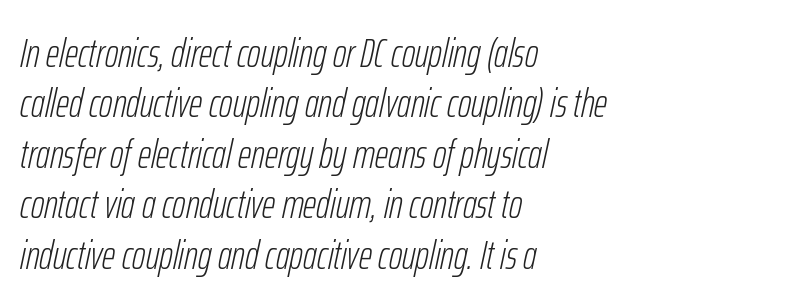
The image shows 41 px light, condensed type, italic (leaning right); set left-aligned, line spacing 1.23x, normal letter spacing, not underlined; low stroke contrast and a medium x-height.
